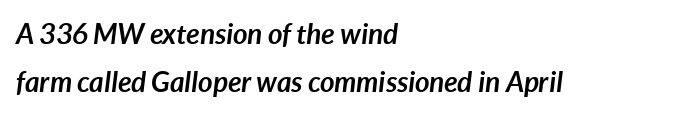
{"italic": "yes", "lean": "right", "slant_degrees": 7, "bold": "yes", "weight": "semibold", "width": "normal", "stroke_contrast": "low", "x_height": "medium", "monospaced": "no", "underline": "no", "align": "left", "line_spacing_ratio": 1.72, "letter_spacing": "normal", "letter_spacing_em": 0.0, "glyph_px": 28}
